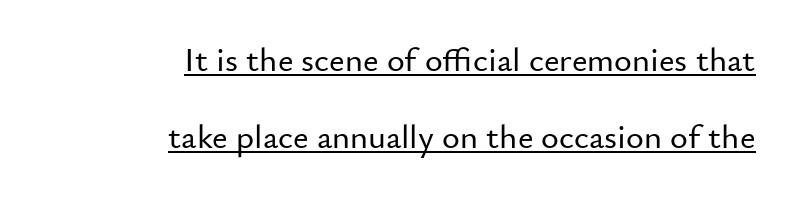
Between one letter and the next there's only the usual sliver of space. Ascenders rise straight up at ninety degrees. The passage shown is typeset with a sans-serif family. Is this a fixed-width face? No — the glyphs have proportional, varying widths.
